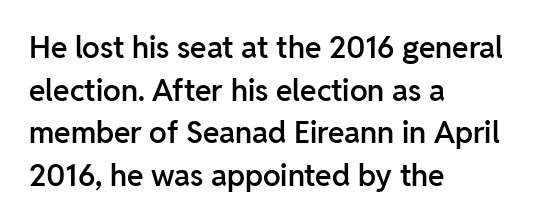
Is this a sans? Yes — the strokes have no serifs. Caption: multi-line text, flush left, ragged right. These lines are rendered in a variable-pitch font. This block has exactly the height ordinary leading produces.
